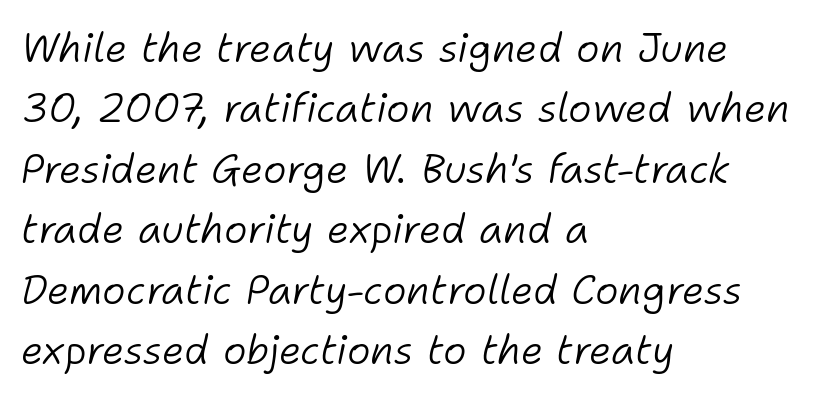
The face used here is rendered with its standard letterfit. If you drew a ruler down the left edge, every line would touch it. Stems here are at most as thick as an everyday book face. You could not count columns in this text — the font is proportionally spaced.
